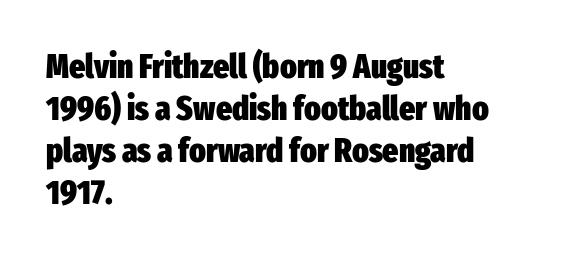
Looks like regular typesetting: each glyph gets only the width it needs. Each row of text sits above clean, open space. Do the letters lean? They stand straight. The rendering keeps characters at their native spacing. Typesetter's note: full bold, strokes at maximum text heaviness.
